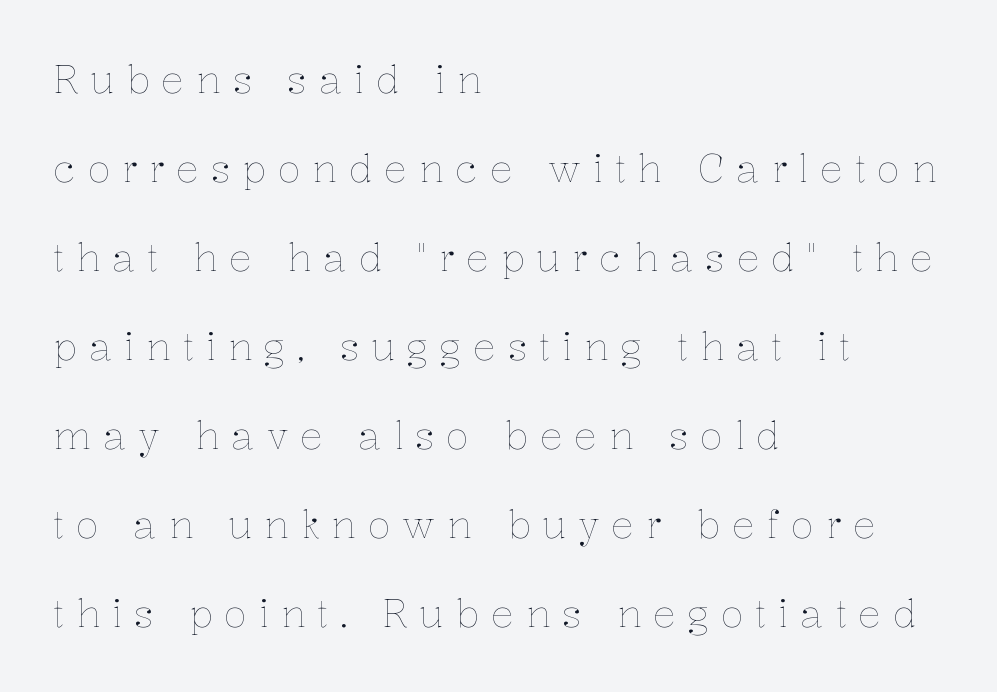
These lines are rendered in a variable-pitch font. On a weight scale, this lands at 450 or below. How are the letters spaced? Widely, with obvious added tracking. This block would shrink considerably if given ordinary leading; it's expanded now. Anything drawn beneath the words? Only blank space.
